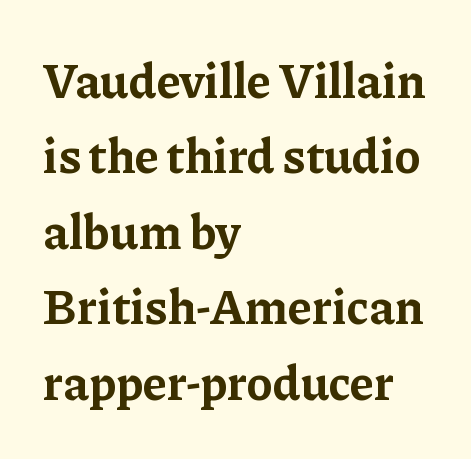
The image shows 49 px bold serif type, upright; set left-aligned, normal line spacing (1.54x), normal letter spacing, not underlined; low stroke contrast and a medium x-height.
